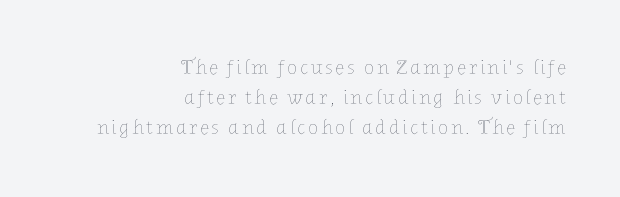
{"italic": "no", "bold": "no", "underline": "no", "align": "right", "line_spacing": "normal", "line_spacing_ratio": 1.43, "glyph_px": 21}
